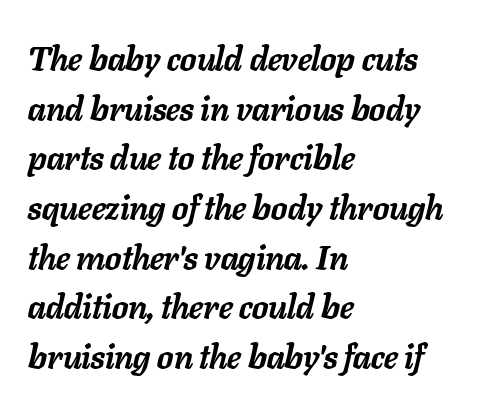
{"italic": "yes", "lean": "right", "slant_degrees": 11, "bold": "yes", "weight": "semibold", "width": "normal", "stroke_contrast": "low", "x_height": "medium", "monospaced": "no", "underline": "no", "align": "left", "line_spacing": "normal", "line_spacing_ratio": 1.46, "letter_spacing": "normal", "letter_spacing_em": 0.0, "glyph_px": 34}
